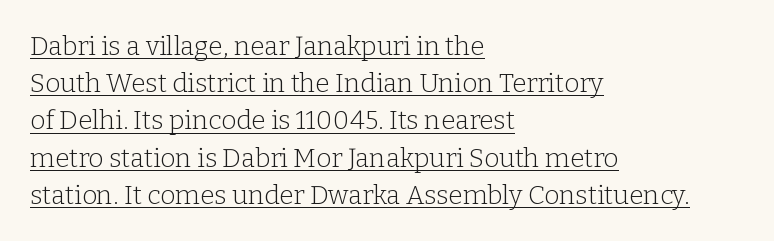
The image shows 26 px text type, upright; set left-aligned, normal line spacing (1.43x), normal letter spacing, underlined.
